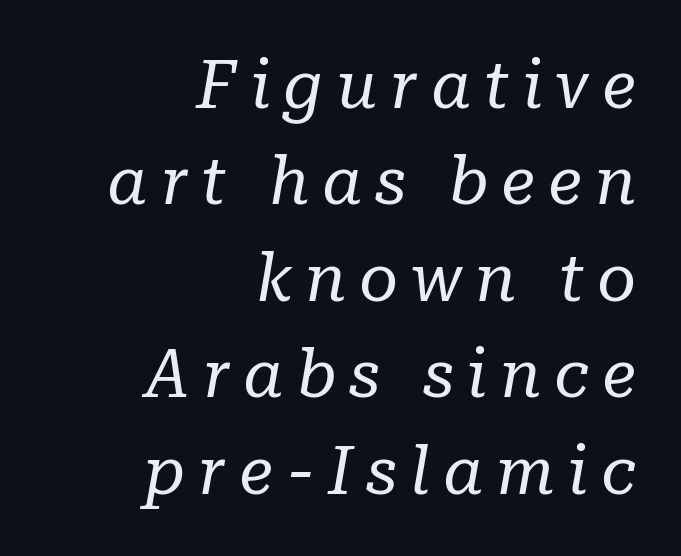
The image shows 67 px regular-weight serif type, italic (leaning right); set right-aligned, normal line spacing (1.44x), not underlined; low stroke contrast and a medium x-height.
